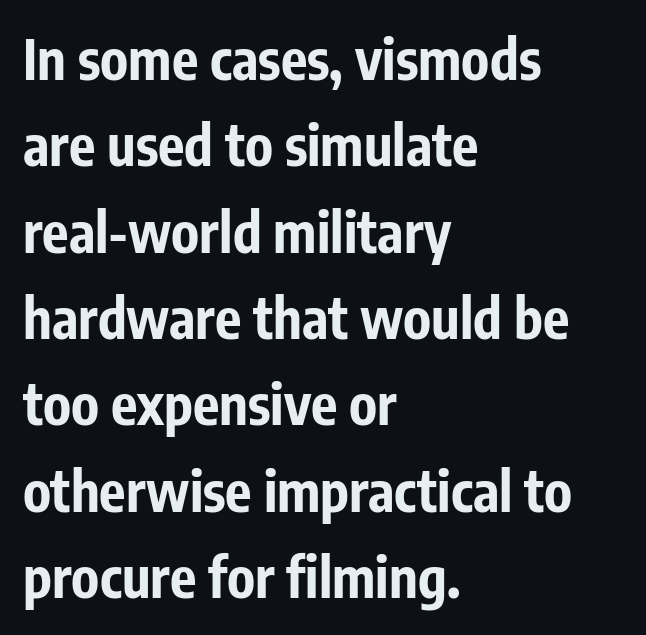
Does extra space separate the letters? No, they use regular spacing. Nothing sits at the stroke ends, so this counts as sans-serif. The lines are quadded left. Style check: upright. Horizontal bands of white between lines are of average thickness.
